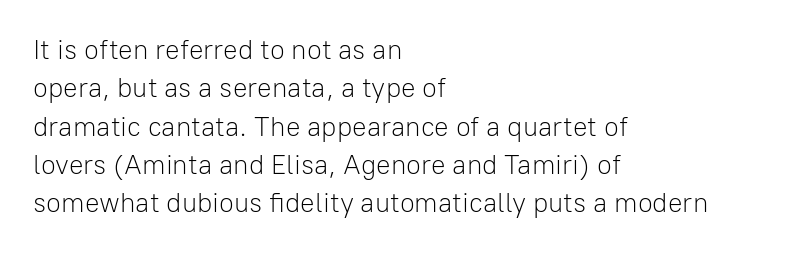
Q: Is the text bold? A: No.
Q: Is the text italic (slanted)? A: No, it is upright.
Q: Is the text underlined? A: No.
Q: How is the paragraph aligned? A: Left-aligned.
Q: Is the spacing between letters normal or unusually wide? A: Normal.
Q: Is the spacing between lines tight, normal or loose? A: Normal.
